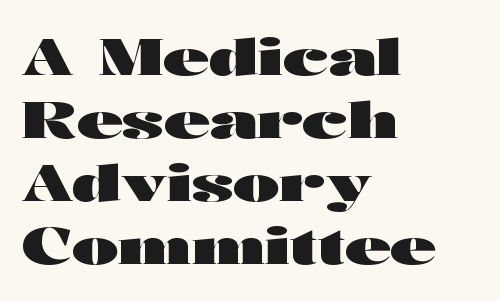
What's the leading like? Ordinary, nothing unusual. Any mark beneath the type? The region is blank. Rendered with straight, roman letterforms. Note the varied advance widths — an 'i' is clearly narrower than an 'm'.
